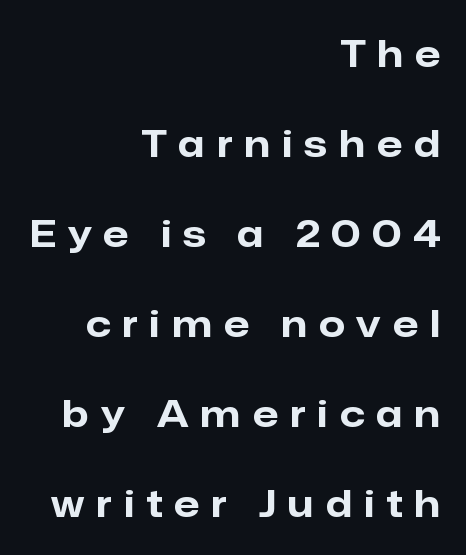
The image shows 37 px bold sans-serif type, upright; set right-aligned, loose line spacing (2.43x), unusually wide letter spacing (+0.33 em), not underlined; low stroke contrast and a medium x-height.
